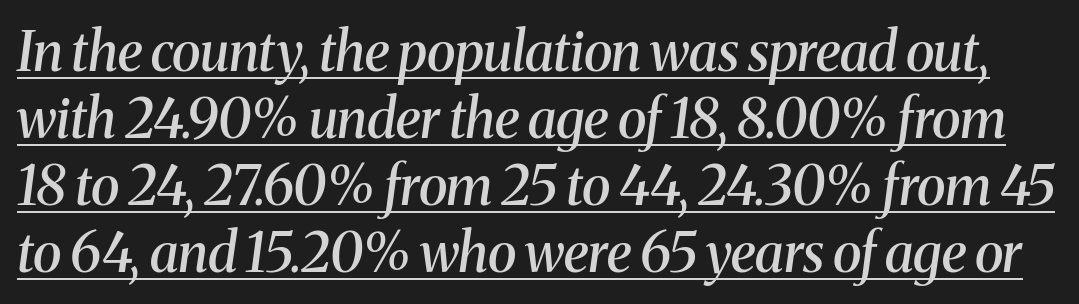
A typesetter would call this zero additional tracking. In terms of weight, the rendering is demibold, just under bold. Is this a fixed-width face? No — the glyphs have proportional, varying widths. Beneath each row of characters lies a ruled line.
